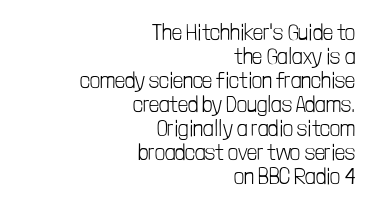
{"italic": "no", "bold": "no", "underline": "no", "align": "right", "line_spacing": "tight", "line_spacing_ratio": 1.09, "letter_spacing": "normal", "letter_spacing_em": 0.0, "glyph_px": 22}
